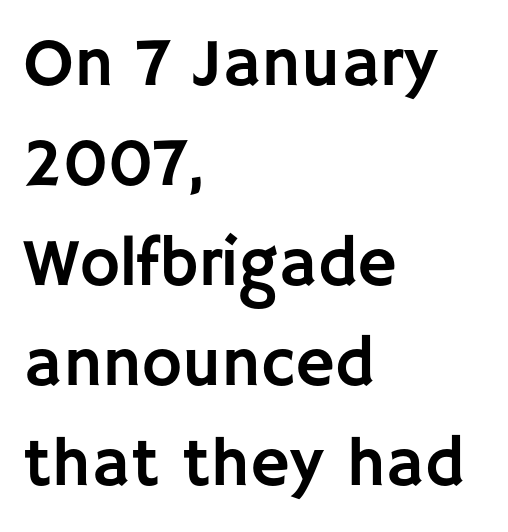
{"serif": "no", "italic": "no", "width": "normal", "stroke_contrast": "low", "x_height": "large", "monospaced": "no", "underline": "no", "align": "left", "line_spacing": "normal", "line_spacing_ratio": 1.47, "letter_spacing": "normal", "letter_spacing_em": 0.0, "glyph_px": 68}
